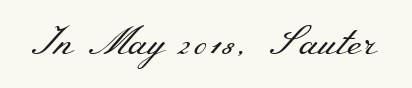
The image shows 39 px regular-weight, wide serif type; set normal letter spacing, not underlined; medium stroke contrast and a small x-height.
